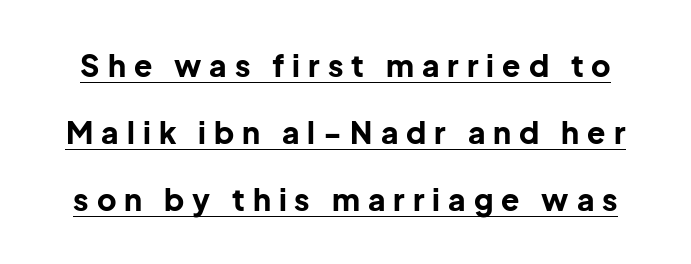
The image shows 30 px bold sans-serif type, upright; set loose line spacing (2.24x), unusually wide letter spacing (+0.27 em), underlined; low stroke contrast and a medium x-height.
